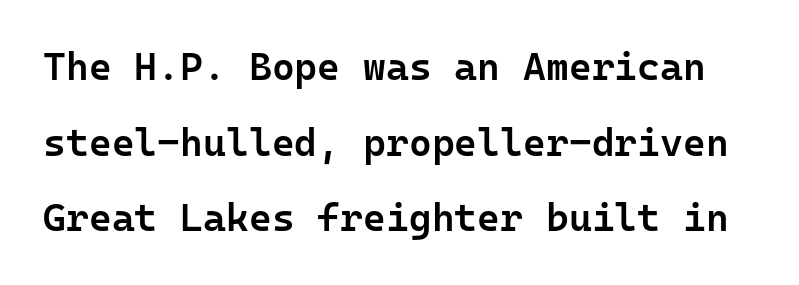
Q: Is the text bold? A: Semi-bold.
Q: Is the text italic (slanted)? A: No, it is upright.
Q: Is the typeface a serif or a sans-serif typeface? A: Sans-serif.
Q: Is the text underlined? A: No.
Q: Is the spacing between letters normal or unusually wide? A: Normal.
Q: Is the spacing between lines tight, normal or loose? A: Loose.
Q: Width (condensed, normal, or wide)? A: Normal.
Q: Stroke contrast? A: Low.
Q: x-height? A: Medium.
Q: Monospaced? A: Yes.
